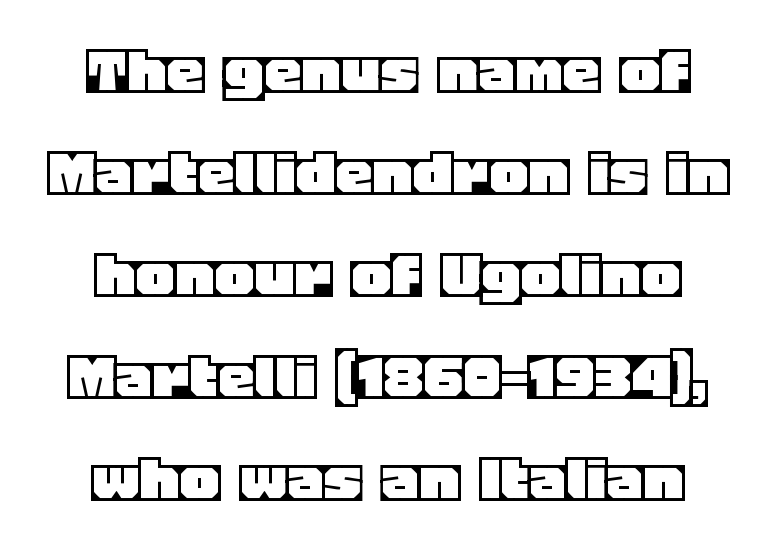
The image shows 75 px text type, upright; set centered, normal line spacing (1.36x), normal letter spacing, not underlined; a large x-height.
